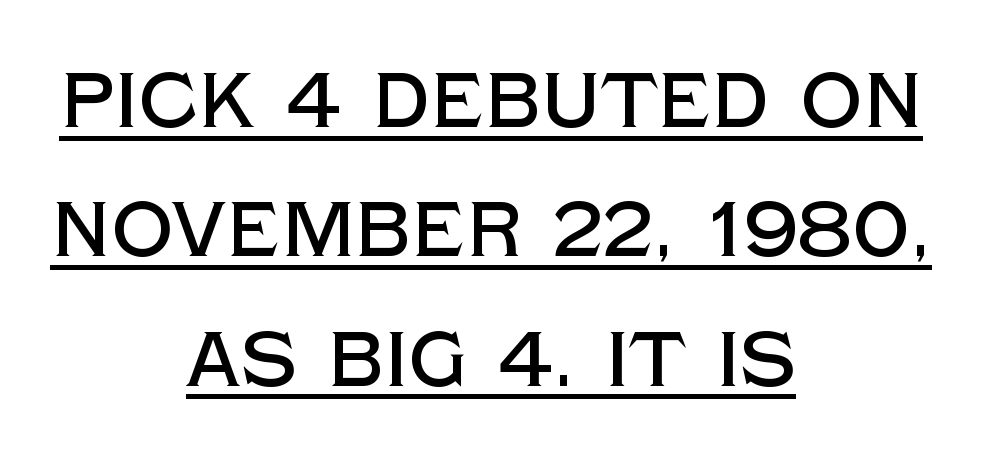
Q: Is the text italic (slanted)? A: No, it is upright.
Q: Is the typeface a serif or a sans-serif typeface? A: Sans-serif.
Q: Is the text underlined? A: Yes.
Q: How is the paragraph aligned? A: Centered.
Q: Is the spacing between letters normal or unusually wide? A: Normal.
Q: Is the spacing between lines tight, normal or loose? A: Normal.
Q: Width (condensed, normal, or wide)? A: Normal.
Q: x-height? A: Large.
Q: Monospaced? A: No.
